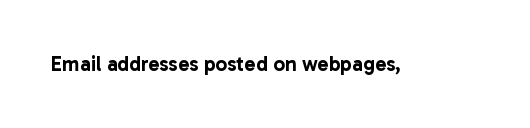
Every character sits straight up, as roman type does. The string is rendered with underlining switched off. Students, note that the glyphs here touch the page at normal intervals.
